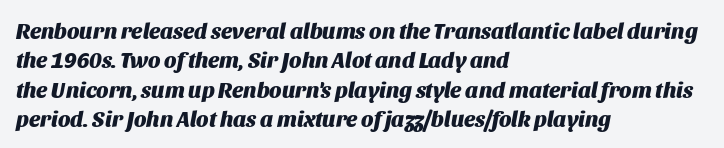
Q: Is the text bold? A: Yes.
Q: Is the text italic (slanted)? A: Yes, it leans right by about 11 degrees.
Q: Is the text underlined? A: No.
Q: How is the paragraph aligned? A: Left-aligned.
Q: Is the spacing between letters normal or unusually wide? A: Normal.
Q: Is the spacing between lines tight, normal or loose? A: Normal.
